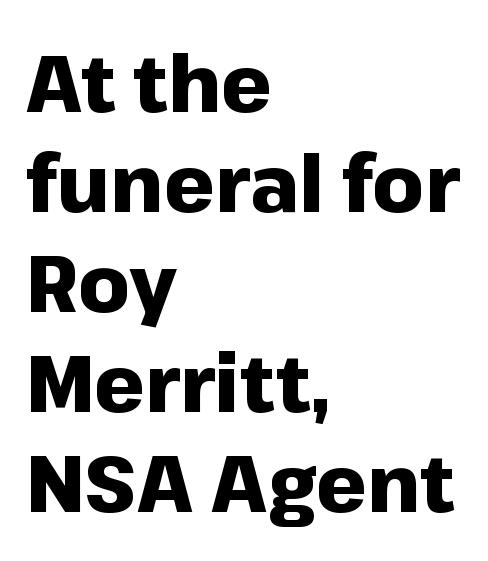
Q: Is the text bold? A: Yes.
Q: Is the text italic (slanted)? A: No, it is upright.
Q: Is the typeface a serif or a sans-serif typeface? A: Sans-serif.
Q: Is the text underlined? A: No.
Q: How is the paragraph aligned? A: Left-aligned.
Q: Is the spacing between letters normal or unusually wide? A: Normal.
Q: Is the spacing between lines tight, normal or loose? A: Normal.
Q: Width (condensed, normal, or wide)? A: Normal.
Q: Stroke contrast? A: Low.
Q: x-height? A: Medium.
Q: Monospaced? A: No.
